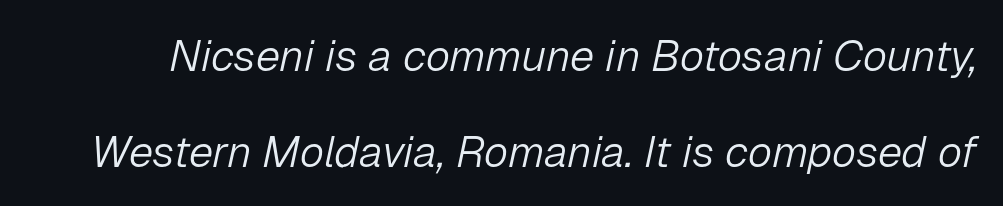
Q: Is the text bold? A: No.
Q: Is the text italic (slanted)? A: Yes, it leans right by about 12 degrees.
Q: Is the text underlined? A: No.
Q: Is the spacing between letters normal or unusually wide? A: Normal.
Q: Is the spacing between lines tight, normal or loose? A: Loose.
Q: Width (condensed, normal, or wide)? A: Normal.
Q: Stroke contrast? A: Low.
Q: x-height? A: Medium.
Q: Monospaced? A: No.
